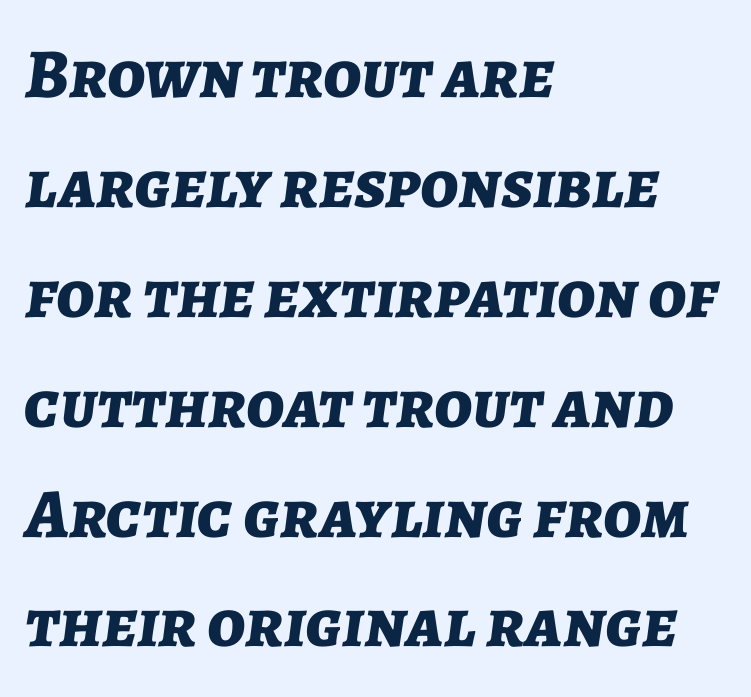
Q: Is the text bold? A: Yes.
Q: Is the text italic (slanted)? A: Yes, it leans right by about 7 degrees.
Q: Is the text underlined? A: No.
Q: How is the paragraph aligned? A: Left-aligned.
Q: Is the spacing between letters normal or unusually wide? A: Normal.
Q: Is the spacing between lines tight, normal or loose? A: Normal.
Q: Width (condensed, normal, or wide)? A: Normal.
Q: Stroke contrast? A: Low.
Q: x-height? A: Medium.
Q: Monospaced? A: No.
